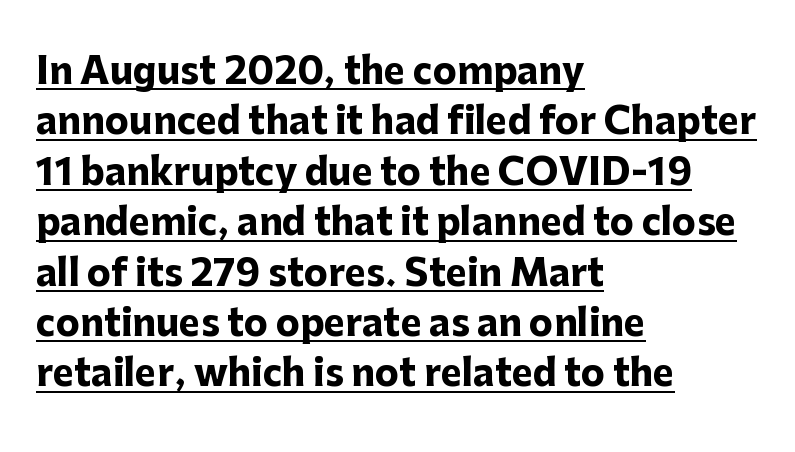
{"serif": "no", "italic": "no", "bold": "yes", "weight": "heavy", "width": "normal", "stroke_contrast": "low", "x_height": "medium", "monospaced": "no", "underline": "yes", "align": "left", "line_spacing": "normal", "line_spacing_ratio": 1.4, "letter_spacing": "normal", "letter_spacing_em": 0.0, "glyph_px": 36}
